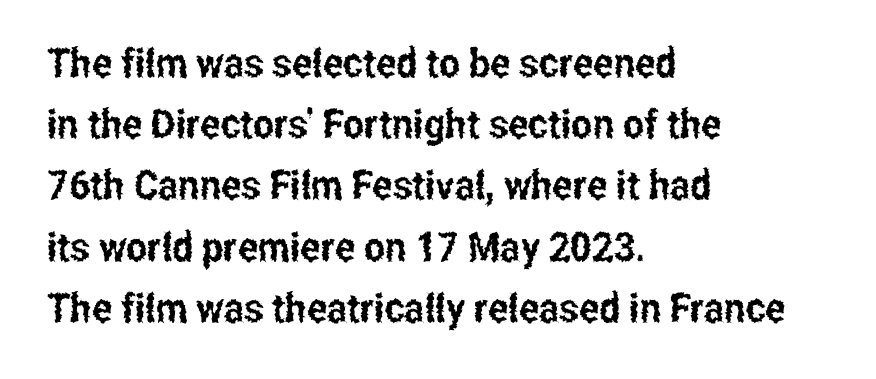
Does the type have serifs? No, each stem ends abruptly. Think of a printed novel: that variable character pitch is what you see here. All the whitespace from short lines collects on the right. The tracking reads as untouched default to a designer's eye.
